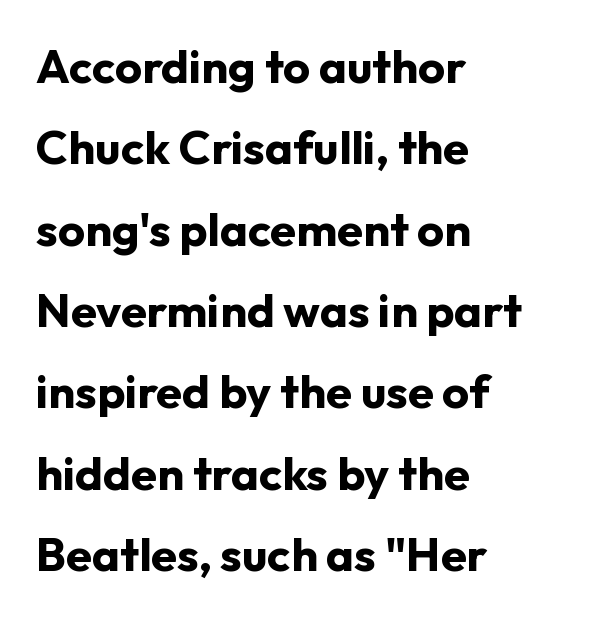
The passage shown is emphatically bold. Is there any slant? The stems are plumb. Grotesque or geometric, the face here clearly has no serifs. Glyph-to-glyph distance matches everyday printed text. These lines stack with their left ends in a neat column.
